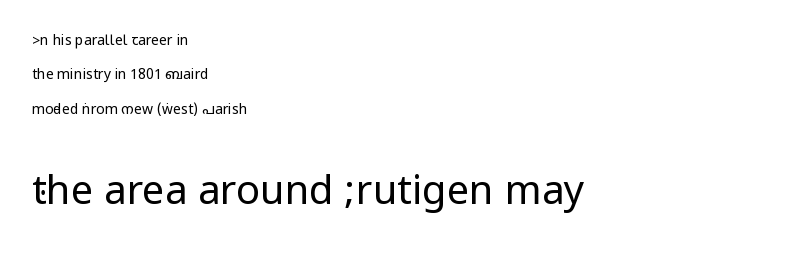
Q: Is the text bold? A: No.
Q: Is the text italic (slanted)? A: No, it is upright.
Q: Is the typeface a serif or a sans-serif typeface? A: Sans-serif.
Q: Is the text underlined? A: No.
Q: How is the paragraph aligned? A: Left-aligned.
Q: Is the spacing between letters normal or unusually wide? A: Normal.
Q: Is the spacing between lines tight, normal or loose? A: Loose.
Q: Which block of text is set in a larger size, the first (top) or the second (bottom)? A: The second (bottom) one.
Q: Width (condensed, normal, or wide)? A: Condensed.
Q: Stroke contrast? A: Low.
